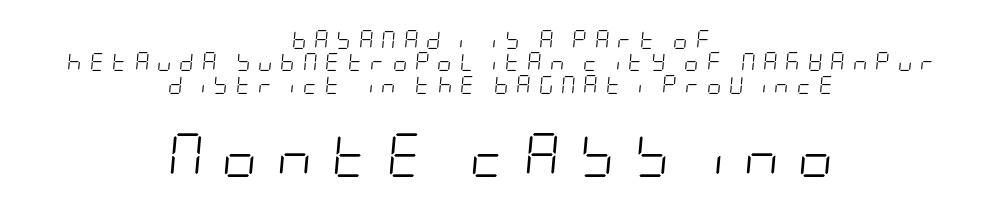
Q: Is the text bold? A: No.
Q: Is the text italic (slanted)? A: Yes, it leans right by about 5 degrees.
Q: Is the text underlined? A: No.
Q: How is the paragraph aligned? A: Centered.
Q: Is the spacing between letters normal or unusually wide? A: Unusually wide.
Q: Which block of text is set in a larger size, the first (top) or the second (bottom)? A: The second (bottom) one.
Q: Width (condensed, normal, or wide)? A: Condensed.
Q: Stroke contrast? A: Low.
Q: x-height? A: Large.
